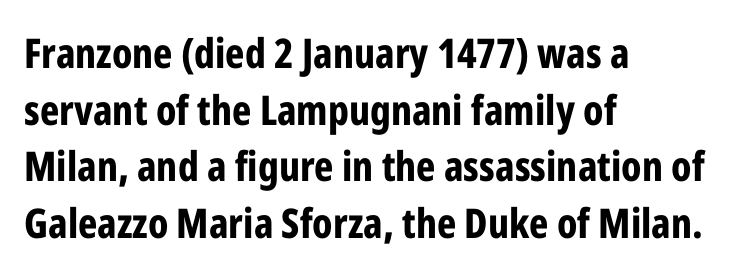
Reading down the block, your eye returns to a fixed left position each line. The passage shown is typeset with a sans-serif family. Heft: maximum for text — a bold. Posture: vertical. The rendering uses natural spacing where letterforms have individual widths.
